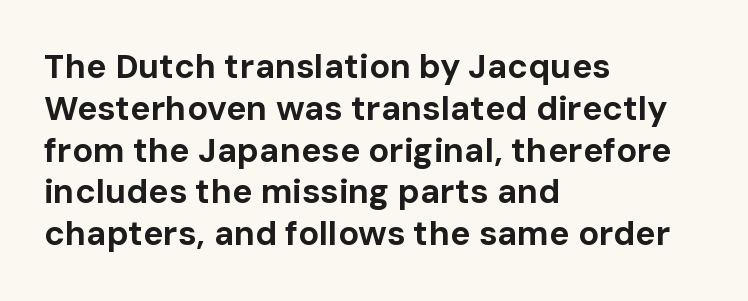
{"serif": "no", "italic": "no", "bold": "yes", "weight": "bold", "width": "normal", "stroke_contrast": "low", "x_height": "medium", "monospaced": "no", "underline": "no", "align": "left", "line_spacing_ratio": 1.23, "letter_spacing": "normal", "letter_spacing_em": 0.0, "glyph_px": 34}
